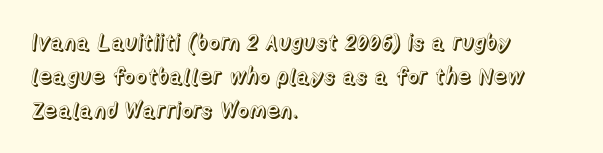
Q: Is the text italic (slanted)? A: Yes.
Q: Is the text underlined? A: No.
Q: How is the paragraph aligned? A: Left-aligned.
Q: Is the spacing between letters normal or unusually wide? A: Normal.
Q: Is the spacing between lines tight, normal or loose? A: Normal.
